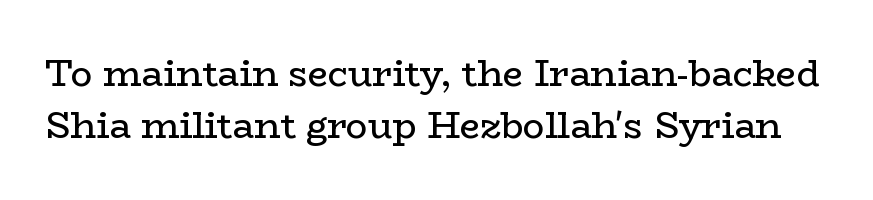
The type family on display is of the serif kind. Standard letterfit; no display-style spreading of the glyphs. The axis of the letterforms is exactly vertical. A typesetter would call this proportional, since set widths differ per character.
